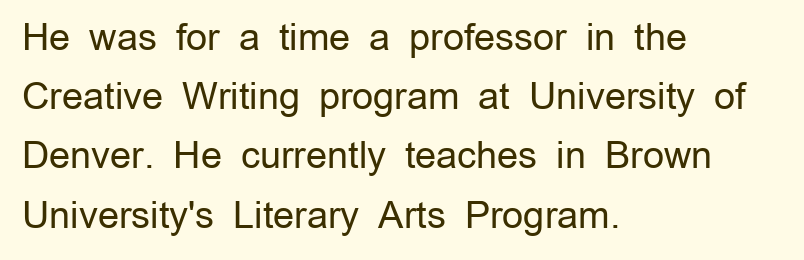
{"serif": "no", "italic": "no", "bold": "no", "weight": "regular", "width": "normal", "stroke_contrast": "low", "x_height": "medium", "monospaced": "no", "underline": "no", "align": "left", "line_spacing": "normal", "line_spacing_ratio": 1.6, "letter_spacing": "normal", "letter_spacing_em": 0.0, "glyph_px": 37}
